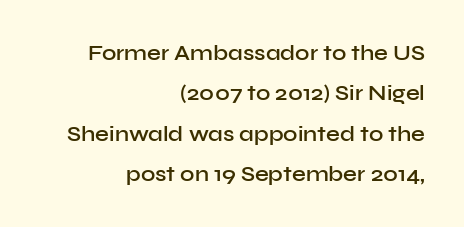
{"italic": "no", "bold": "semi", "underline": "no", "align": "right", "line_spacing_ratio": 1.83, "letter_spacing": "normal", "letter_spacing_em": 0.0, "glyph_px": 22}
